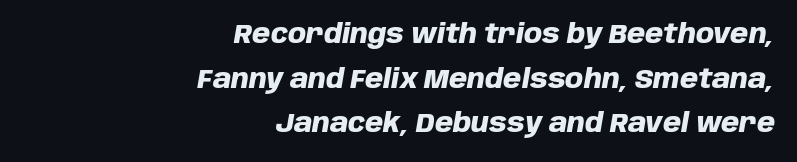
The image shows 26 px bold type, italic (leaning right); set right-aligned, line spacing 1.72x, normal letter spacing, not underlined.
